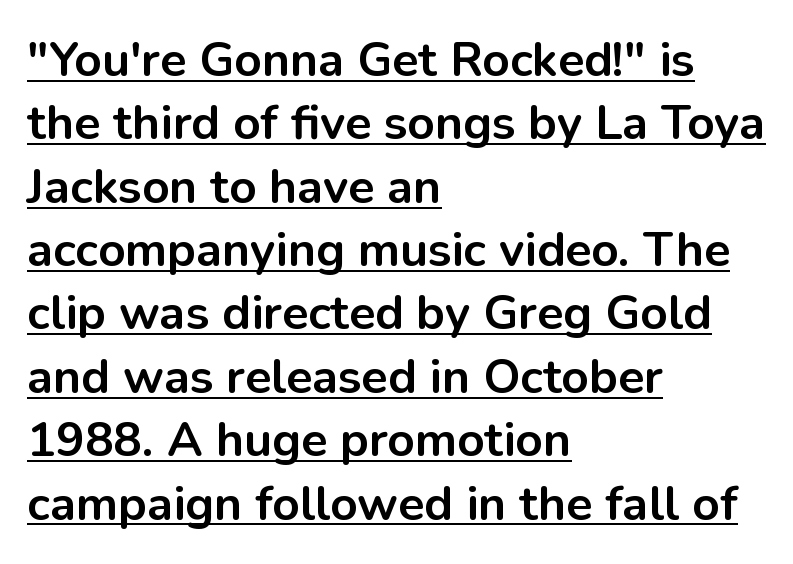
Q: Is the text bold? A: Yes.
Q: Is the text italic (slanted)? A: No, it is upright.
Q: Is the typeface a serif or a sans-serif typeface? A: Sans-serif.
Q: Is the text underlined? A: Yes.
Q: How is the paragraph aligned? A: Left-aligned.
Q: Is the spacing between letters normal or unusually wide? A: Normal.
Q: Is the spacing between lines tight, normal or loose? A: Normal.
Q: Width (condensed, normal, or wide)? A: Normal.
Q: Stroke contrast? A: Low.
Q: x-height? A: Medium.
Q: Monospaced? A: No.
